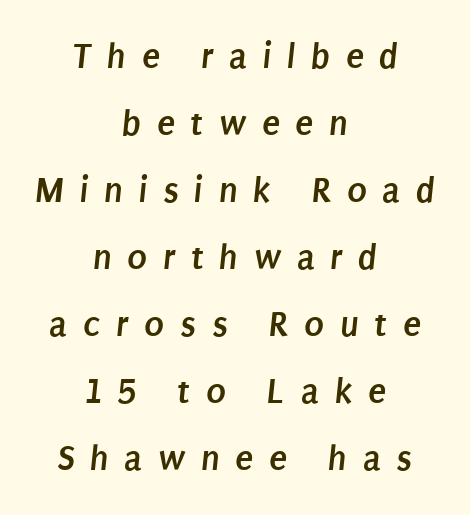
The image shows 37 px semibold, condensed sans-serif type; set centered, line spacing 1.81x, unusually wide letter spacing (+0.42 em), not underlined; low stroke contrast and a large x-height.
